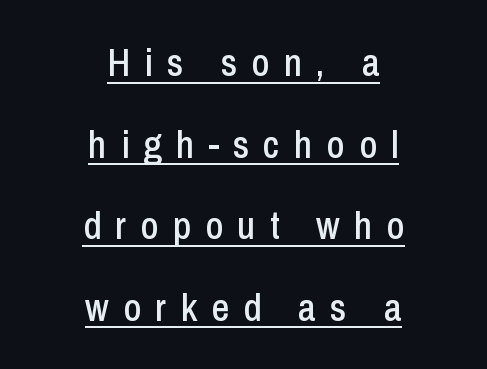
The image shows 39 px condensed sans-serif type, upright; set centered, loose line spacing (2.09x), unusually wide letter spacing (+0.36 em), underlined; low stroke contrast and a medium x-height.
